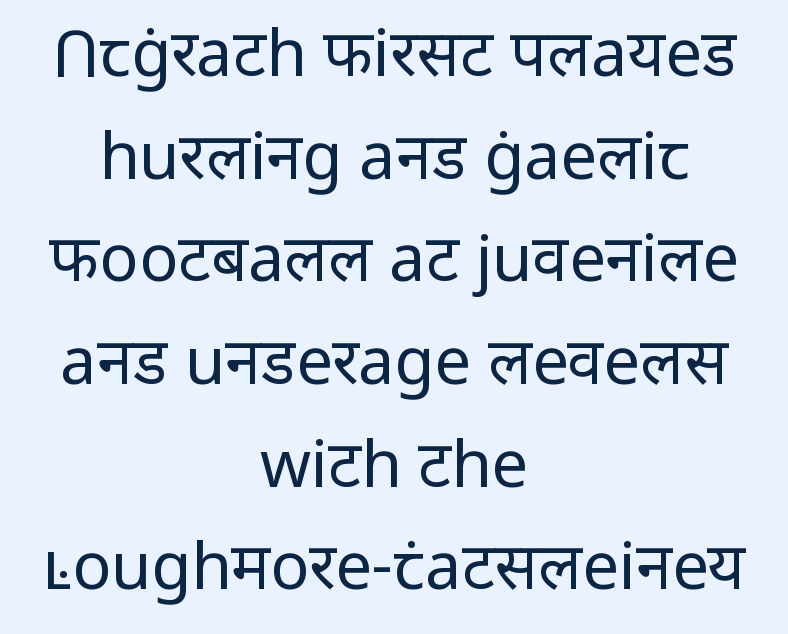
Q: Is the text bold? A: No.
Q: Is the text italic (slanted)? A: No, it is upright.
Q: Is the typeface a serif or a sans-serif typeface? A: Sans-serif.
Q: Is the text underlined? A: No.
Q: How is the paragraph aligned? A: Centered.
Q: Is the spacing between letters normal or unusually wide? A: Normal.
Q: Is the spacing between lines tight, normal or loose? A: Normal.
Q: Width (condensed, normal, or wide)? A: Normal.
Q: Stroke contrast? A: Low.
Q: x-height? A: Medium.
Q: Monospaced? A: No.
